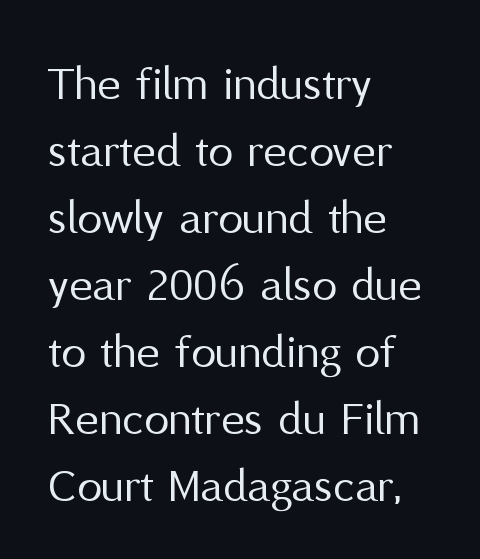
The image shows 50 px regular-weight sans-serif type, upright; set left-aligned, normal line spacing (1.34x), normal letter spacing, not underlined; medium stroke contrast and a medium x-height.
